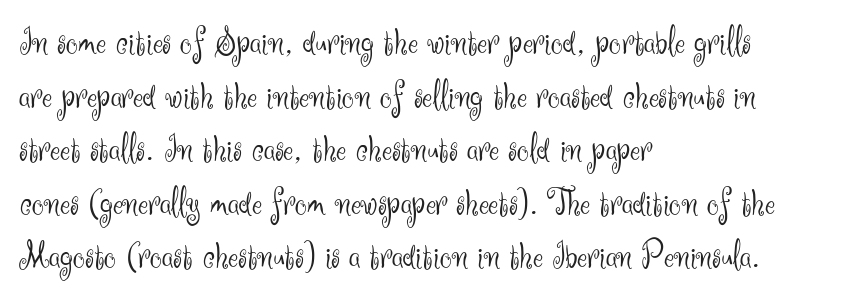
Q: Is the text bold? A: No.
Q: Is the text italic (slanted)? A: No, it is upright.
Q: Is the typeface a serif or a sans-serif typeface? A: Sans-serif.
Q: Is the text underlined? A: No.
Q: How is the paragraph aligned? A: Left-aligned.
Q: Is the spacing between letters normal or unusually wide? A: Normal.
Q: Is the spacing between lines tight, normal or loose? A: Normal.
Q: Width (condensed, normal, or wide)? A: Normal.
Q: Stroke contrast? A: Medium.
Q: x-height? A: Small.
Q: Monospaced? A: No.
